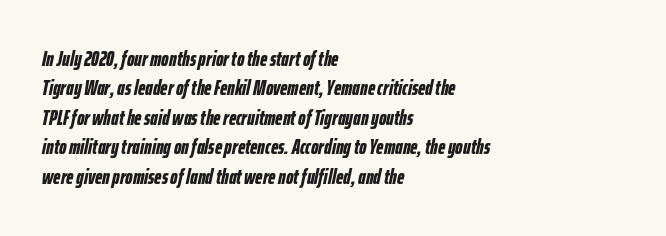
Q: Is the text bold? A: Yes.
Q: Is the text italic (slanted)? A: Yes, it leans right by about 12 degrees.
Q: Is the text underlined? A: No.
Q: How is the paragraph aligned? A: Left-aligned.
Q: Is the spacing between letters normal or unusually wide? A: Normal.
Q: Is the spacing between lines tight, normal or loose? A: Normal.
